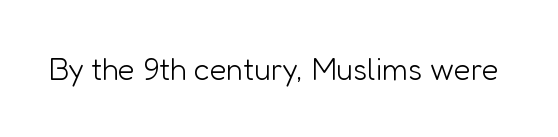
The image shows 31 px light sans-serif type, upright; set normal letter spacing, not underlined; low stroke contrast and a medium x-height.
